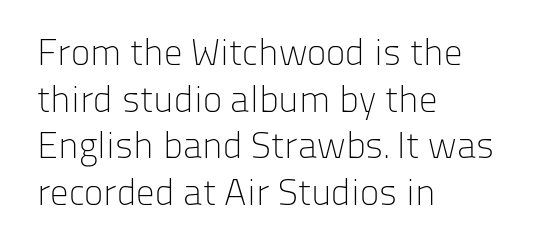
A typesetter would label this face a sans. Here the designer chose a conventional face with non-uniform glyph widths. Summary of vertical rhythm: regular, with standard interline spacing. Stems here are at most as thick as an everyday book face. Posture: straight, roman, zero tilt.
